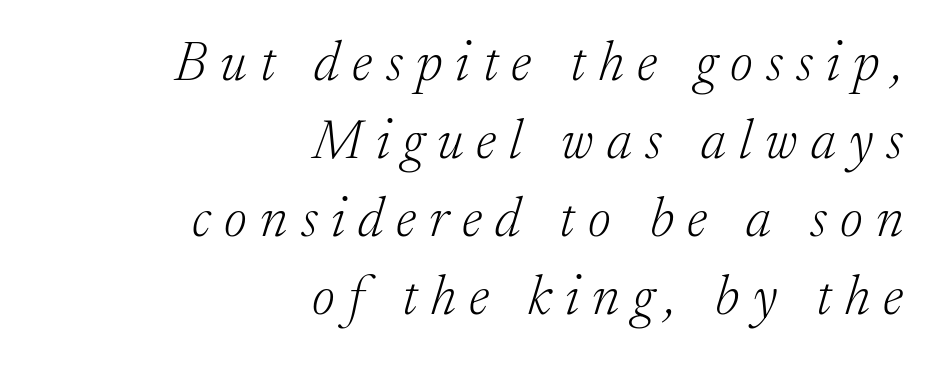
Students, observe: this is what conventionally led text looks like. The glyphs are unaccompanied by any horizontal stroke below them. The face used here has a pronounced slope to its letters. Is the letter spacing exaggerated? Yes — the characters are pushed far apart. Unbolded letterforms with no extra heft.
